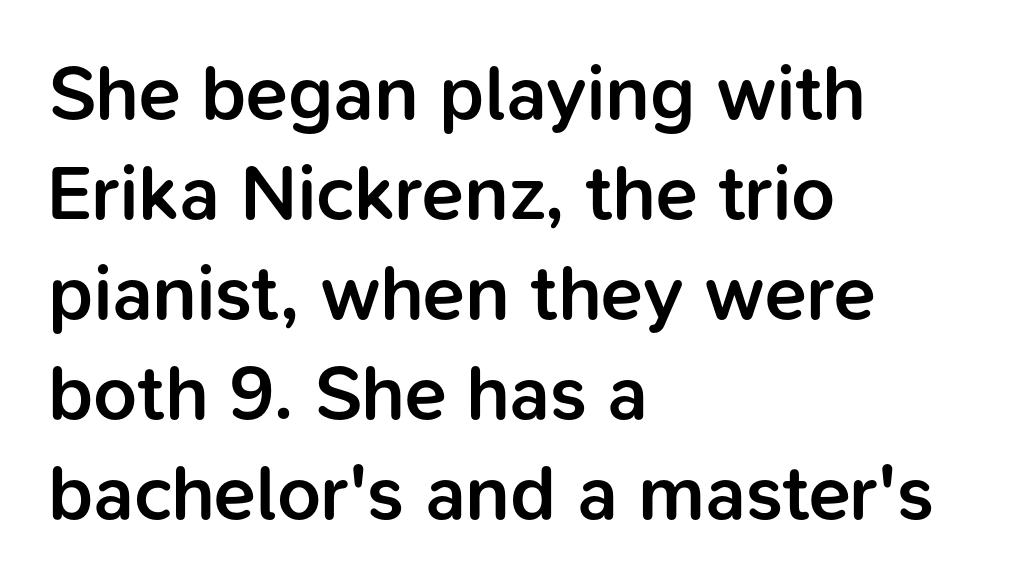
{"serif": "no", "italic": "no", "bold": "semi", "weight": "semibold", "width": "normal", "stroke_contrast": "low", "x_height": "medium", "monospaced": "no", "underline": "no", "align": "left", "line_spacing": "normal", "line_spacing_ratio": 1.3, "letter_spacing": "normal", "letter_spacing_em": 0.0, "glyph_px": 77}
